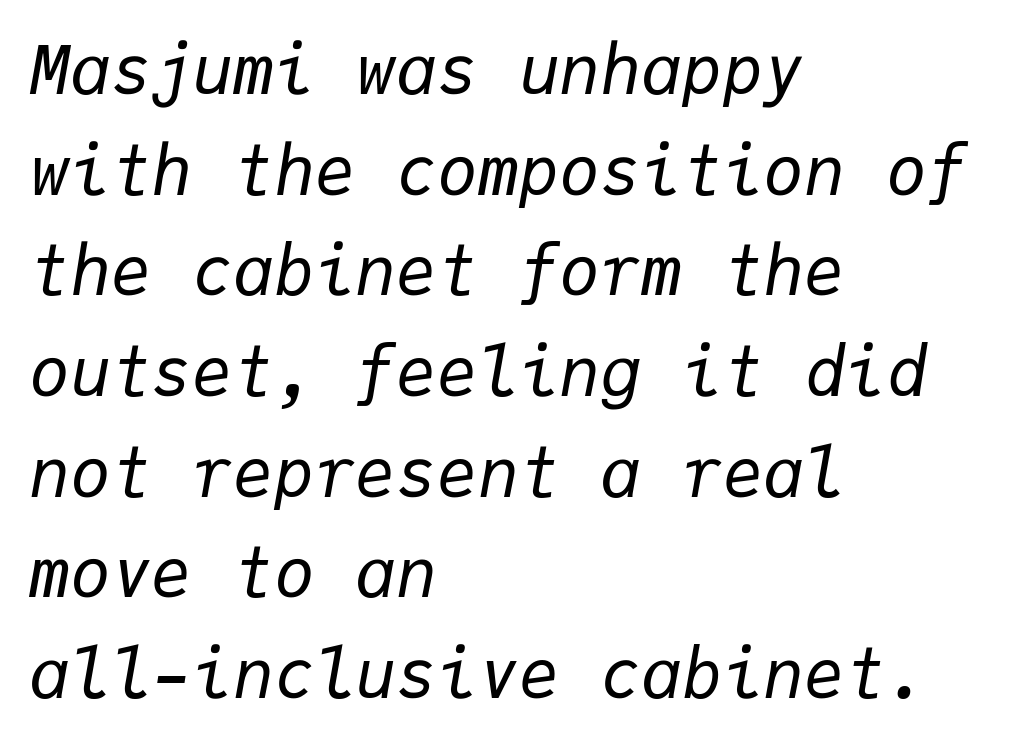
The tracking reads as untouched default to a designer's eye. Is this a fixed-width face? Yes — each glyph sits in an identical cell. Where is the straight margin? On the left. Reading down the column, the eye jumps a familiar distance to each next line. Just letters on the line, the space beneath them empty. These glyphs show unthickened strokes, regular width or finer.
